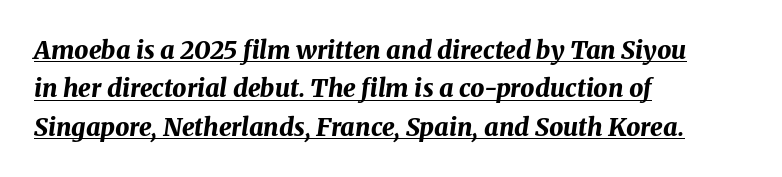
The image shows 25 px bold type, italic (leaning right); set left-aligned, normal line spacing (1.54x), normal letter spacing, underlined.
